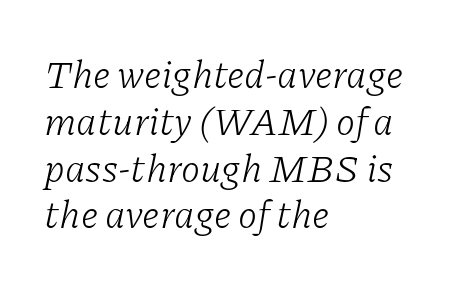
{"serif": "yes", "italic": "yes", "lean": "right", "slant_degrees": 11, "bold": "no", "weight": "light", "width": "normal", "stroke_contrast": "low", "x_height": "medium", "monospaced": "no", "underline": "no", "align": "left", "line_spacing_ratio": 1.2, "letter_spacing": "normal", "letter_spacing_em": 0.0, "glyph_px": 39}
